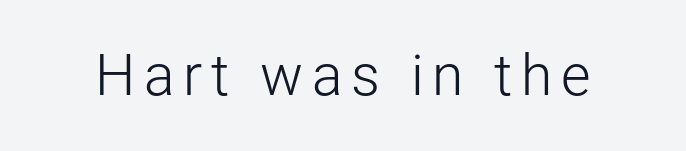
The image shows 57 px light sans-serif type, upright; set not underlined; low stroke contrast and a medium x-height.
